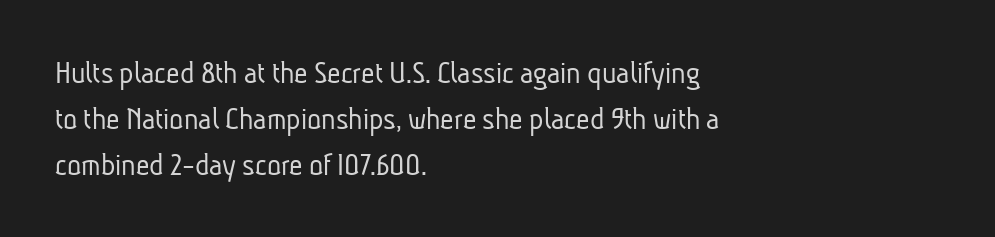
The image shows 33 px light, condensed sans-serif type; set left-aligned, normal line spacing (1.39x), normal letter spacing, not underlined; low stroke contrast and a medium x-height.
